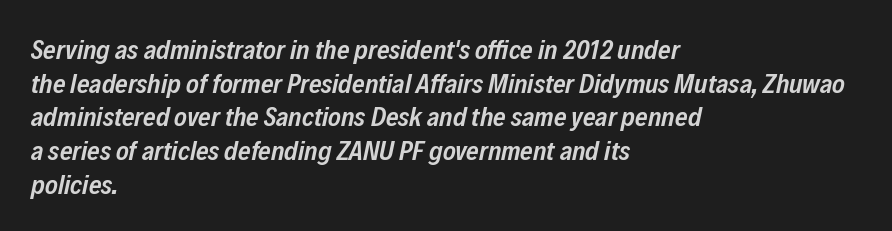
Its strokes are somewhat broadened, the hallmark of semibold type. Reading down the column, the eye jumps a familiar distance to each next line. Every character sits at an angle, as italics do. Descenders hang freely into open space.
